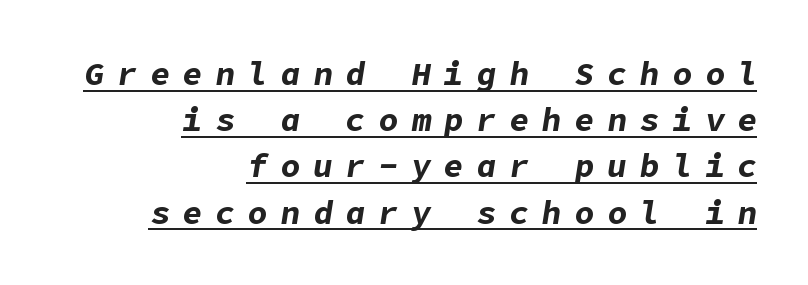
{"italic": "yes", "lean": "right", "slant_degrees": 9, "bold": "yes", "weight": "bold", "width": "normal", "stroke_contrast": "low", "x_height": "medium", "underline": "yes", "align": "right", "line_spacing": "normal", "line_spacing_ratio": 1.4, "letter_spacing": "wide", "letter_spacing_em": 0.39, "glyph_px": 33}
